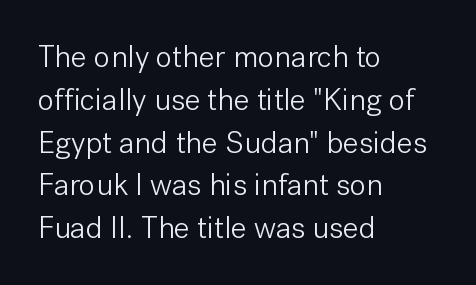
Q: Is the text bold? A: No.
Q: Is the text italic (slanted)? A: No, it is upright.
Q: Is the typeface a serif or a sans-serif typeface? A: Sans-serif.
Q: Is the text underlined? A: No.
Q: How is the paragraph aligned? A: Left-aligned.
Q: Is the spacing between letters normal or unusually wide? A: Normal.
Q: Is the spacing between lines tight, normal or loose? A: Normal.
Q: Width (condensed, normal, or wide)? A: Normal.
Q: Stroke contrast? A: Low.
Q: x-height? A: Medium.
Q: Monospaced? A: No.
